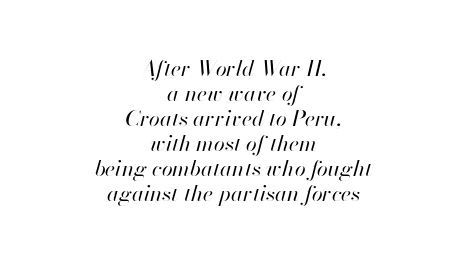
Would a proofreader flag this as italicized? Yes. Check under the words: just untouched page. Heft: none added — not bold. Horizontal alignment here is central, giving a formal, balanced look. What stands out about the letter spacing? Nothing — it is the standard amount.
